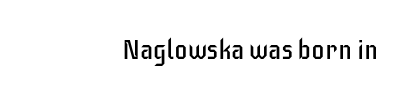
{"italic": "no", "bold": "no", "underline": "no", "align": "right", "letter_spacing": "normal", "letter_spacing_em": 0.0, "glyph_px": 27}
